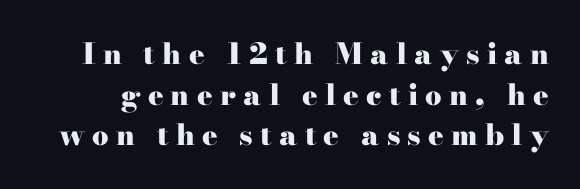
The specimen reads as upright at a glance. Is the letter spacing exaggerated? Yes — the characters are pushed far apart. Note the varied advance widths — an 'i' is clearly narrower than an 'm'. Summary of weight: heavy, a full bold. Rows of type keep a routine distance in the vertical direction.
